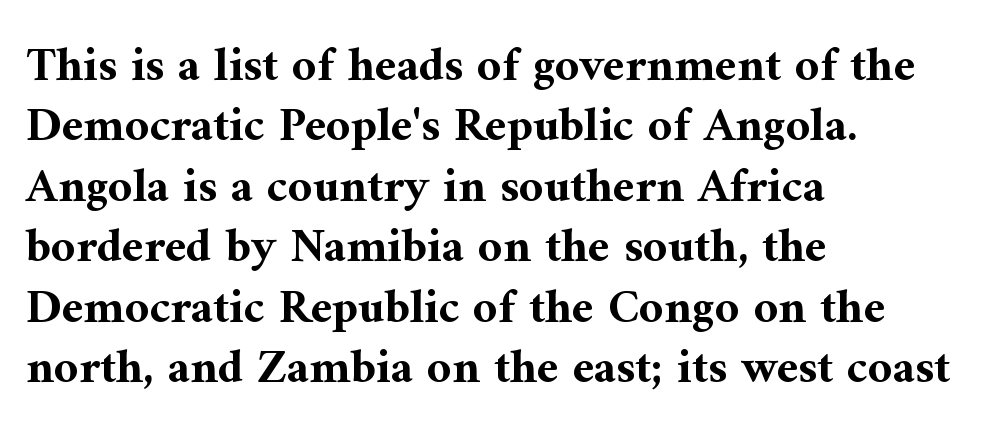
Each word holds together tightly as a unit, with standard inter-letter gaps. Students, observe: this is what conventionally led text looks like. This sample uses an upright cut, with every glyph sitting square on the baseline. Caption: bold face, heavy strokes. This is serif lettering, the kind often seen in printed books. The space beneath each line is pristine and unruled.
